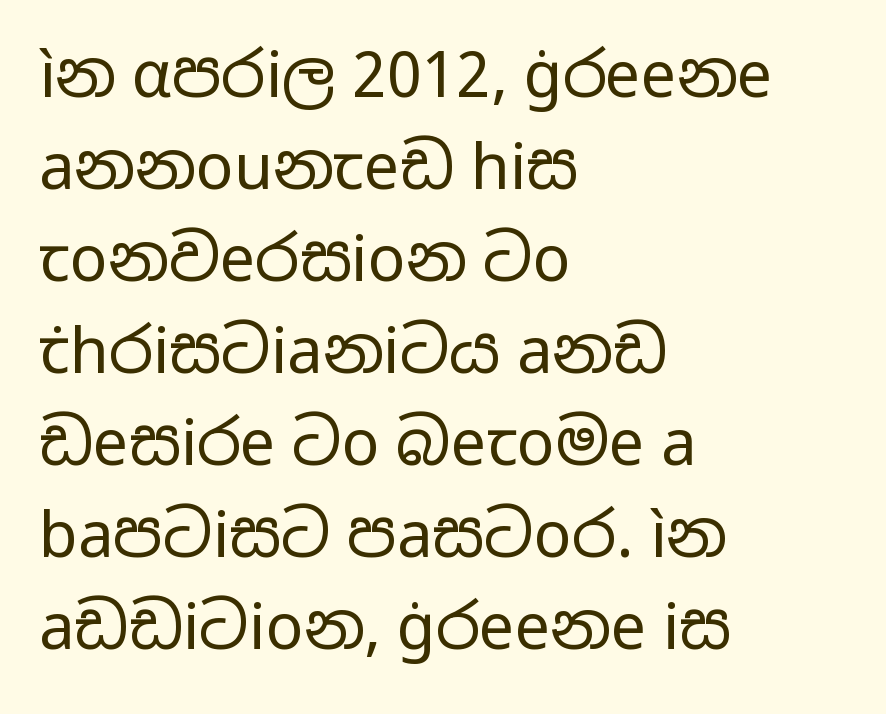
Each word holds together tightly as a unit, with standard inter-letter gaps. Italic: no, the glyphs are upright roman. A clean baseline with only descenders dipping below it. Spacing verdict: proportional, widths tailored to each character. A light-to-regular cut is what we see here. Is the block centered? No — it sits flush against the left margin.
